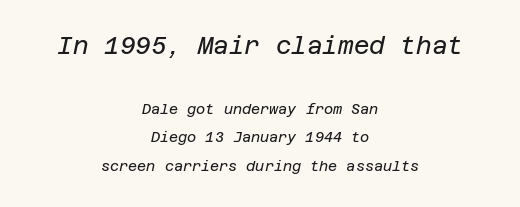
Q: Is the text bold? A: No.
Q: Is the text italic (slanted)? A: Yes, it leans right by about 12 degrees.
Q: Is the text underlined? A: No.
Q: How is the paragraph aligned? A: Centered.
Q: Is the spacing between letters normal or unusually wide? A: Normal.
Q: Is the spacing between lines tight, normal or loose? A: Loose.
Q: Which block of text is set in a larger size, the first (top) or the second (bottom)? A: The first (top) one.
